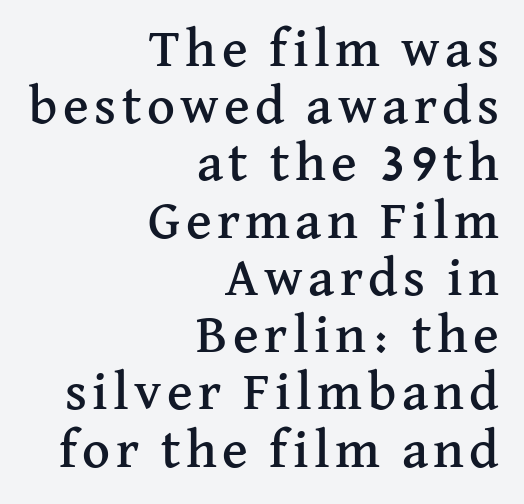
The image shows 54 px serif type, upright; set right-aligned, tight line spacing (1.06x), not underlined; medium stroke contrast and a medium x-height.
